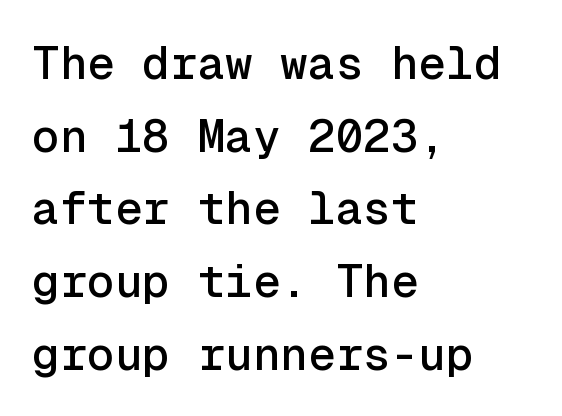
{"serif": "no", "italic": "no", "width": "normal", "x_height": "medium", "monospaced": "yes", "underline": "no", "align": "left", "line_spacing": "normal", "line_spacing_ratio": 1.58, "letter_spacing": "normal", "letter_spacing_em": 0.0, "glyph_px": 46}
